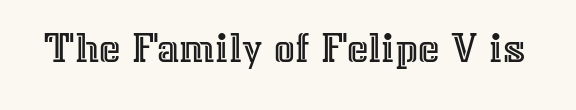
Q: Is the text italic (slanted)? A: No, it is upright.
Q: Is the text underlined? A: No.
Q: Is the spacing between letters normal or unusually wide? A: Normal.
Q: Width (condensed, normal, or wide)? A: Normal.
Q: x-height? A: Medium.
Q: Monospaced? A: No.
